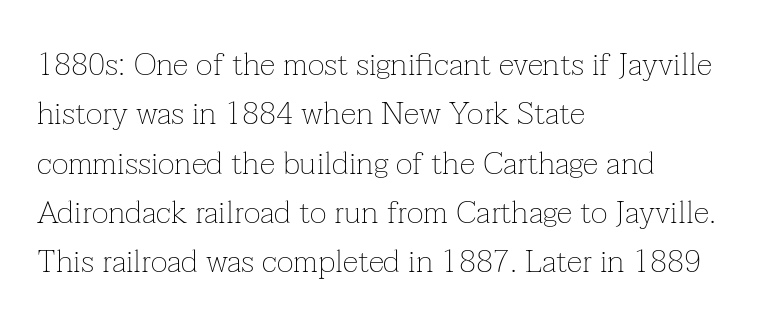
The image shows 32 px thin serif type, upright; set left-aligned, normal line spacing (1.54x), normal letter spacing, not underlined; low stroke contrast and a medium x-height.
